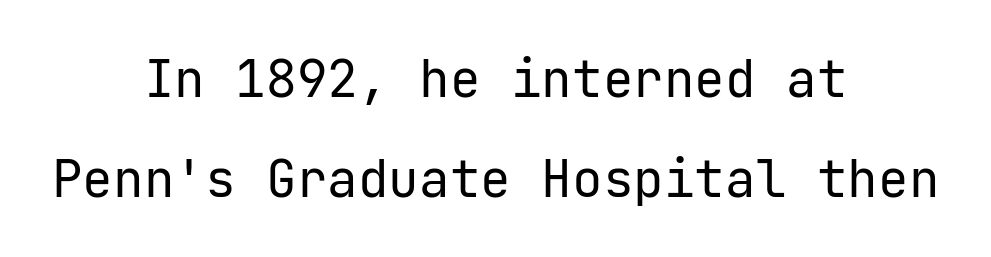
Q: Is the text bold? A: No.
Q: Is the text italic (slanted)? A: No, it is upright.
Q: Is the typeface a serif or a sans-serif typeface? A: Sans-serif.
Q: Is the text underlined? A: No.
Q: How is the paragraph aligned? A: Centered.
Q: Is the spacing between letters normal or unusually wide? A: Normal.
Q: Is the spacing between lines tight, normal or loose? A: Loose.
Q: Width (condensed, normal, or wide)? A: Normal.
Q: Stroke contrast? A: Low.
Q: x-height? A: Medium.
